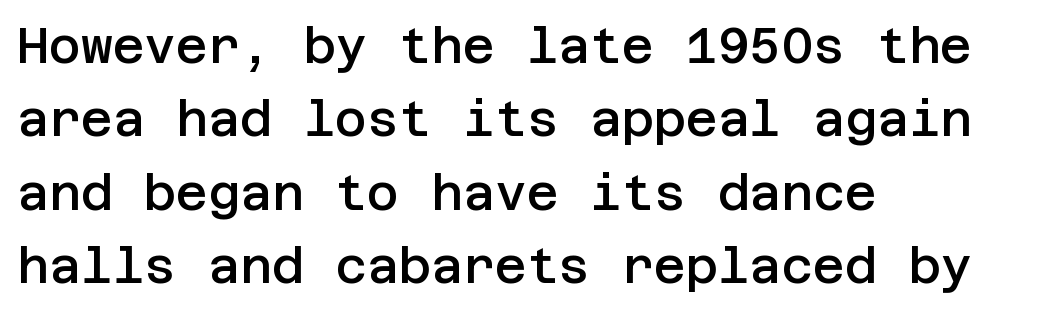
What's the leading like? Ordinary, nothing unusual. When letters stand straight like this, we call the style roman or upright. The text block is weighted toward the left margin, trailing off unevenly rightward. Any mark beneath the type? The region is blank. A bit beefed up — I'd call it semibold rather than bold. Nope, no serifs anywhere on these letters.
